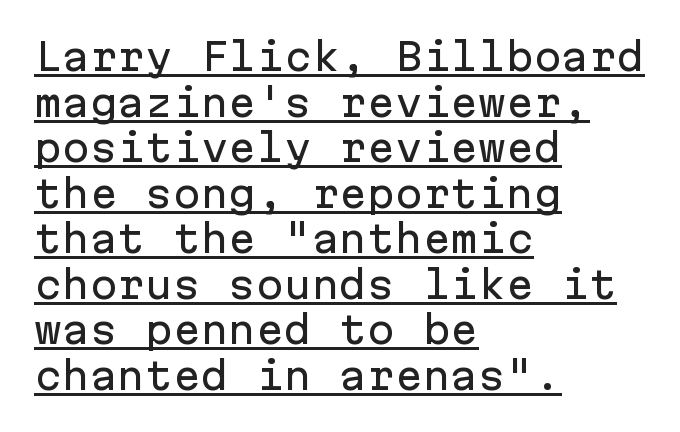
Spacing verdict: monospaced, one width for all characters. The letterforms sit shoulder to shoulder at normal distance. Is this a sans? Yes — the strokes have no serifs. Ascenders rise straight up at ninety degrees.
